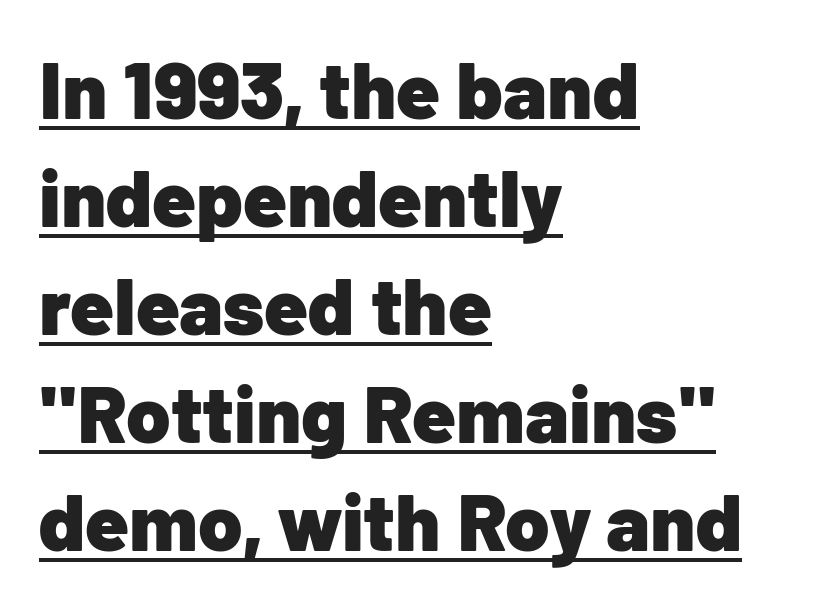
Q: Is the text bold? A: Yes.
Q: Is the text italic (slanted)? A: No, it is upright.
Q: Is the typeface a serif or a sans-serif typeface? A: Sans-serif.
Q: Is the text underlined? A: Yes.
Q: How is the paragraph aligned? A: Left-aligned.
Q: Is the spacing between letters normal or unusually wide? A: Normal.
Q: Is the spacing between lines tight, normal or loose? A: Normal.
Q: Width (condensed, normal, or wide)? A: Normal.
Q: Stroke contrast? A: Low.
Q: x-height? A: Medium.
Q: Monospaced? A: No.
